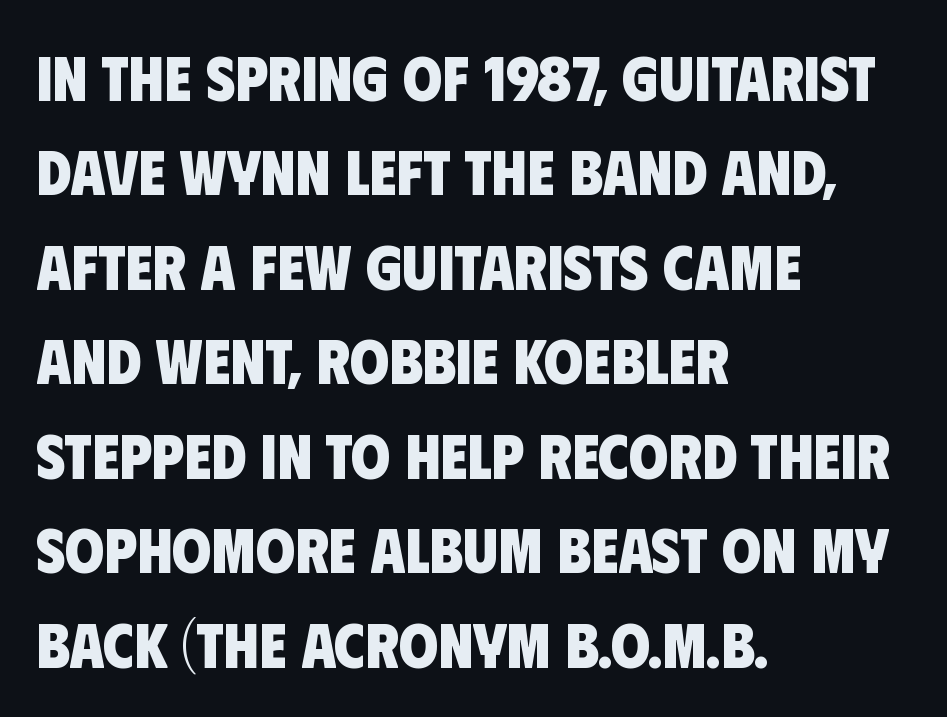
{"serif": "no", "bold": "yes", "weight": "heavy", "width": "condensed", "stroke_contrast": "low", "x_height": "large", "monospaced": "no", "underline": "no", "align": "left", "line_spacing": "normal", "line_spacing_ratio": 1.5, "letter_spacing": "normal", "letter_spacing_em": 0.0, "glyph_px": 63}
